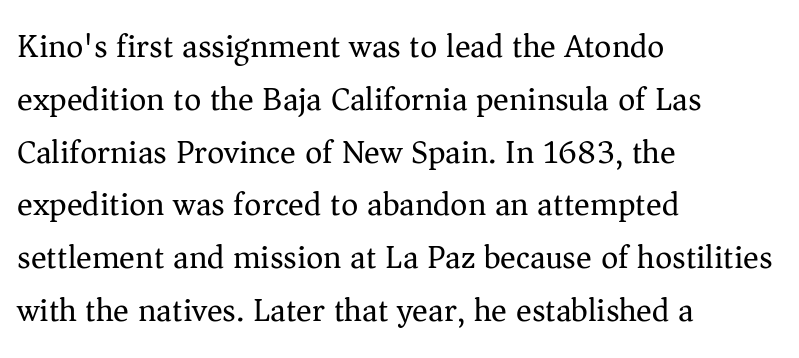
Q: Is the text bold? A: No.
Q: Is the text italic (slanted)? A: No, it is upright.
Q: Is the typeface a serif or a sans-serif typeface? A: Serif.
Q: Is the text underlined? A: No.
Q: How is the paragraph aligned? A: Left-aligned.
Q: Is the spacing between letters normal or unusually wide? A: Normal.
Q: Is the spacing between lines tight, normal or loose? A: Normal.
Q: Width (condensed, normal, or wide)? A: Normal.
Q: Stroke contrast? A: Medium.
Q: x-height? A: Medium.
Q: Monospaced? A: No.
